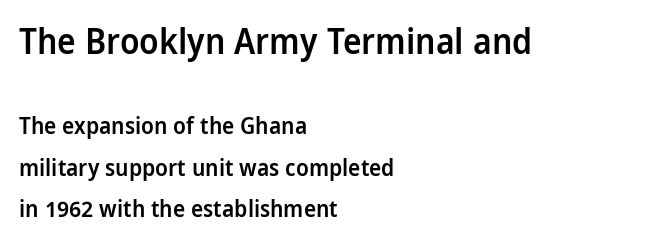
{"serif": "no", "italic": "no", "bold": "semi", "weight": "semibold", "width": "condensed", "stroke_contrast": "low", "x_height": "large", "monospaced": "no", "underline": "no", "align": "left", "line_spacing_ratio": 1.82, "letter_spacing": "normal", "letter_spacing_em": 0.0, "larger_block": "first", "size_ratio": 1.52, "glyph_px": 35}
